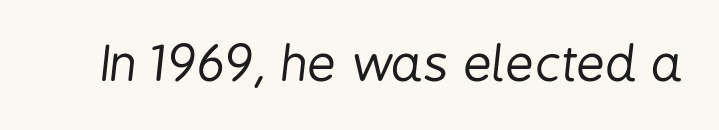
Q: Is the text bold? A: No.
Q: Is the text italic (slanted)? A: Yes, it leans right by about 6 degrees.
Q: Is the text underlined? A: No.
Q: Is the spacing between letters normal or unusually wide? A: Normal.
Q: Width (condensed, normal, or wide)? A: Condensed.
Q: Stroke contrast? A: Low.
Q: x-height? A: Medium.
Q: Monospaced? A: No.
